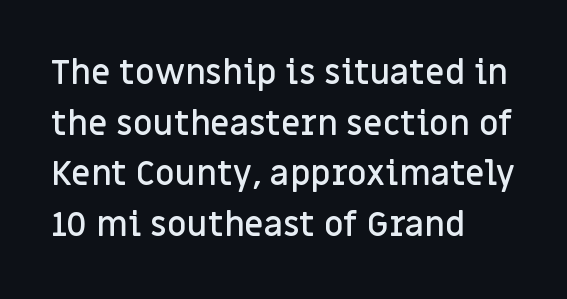
The image shows 34 px semibold sans-serif type, upright; set left-aligned, normal line spacing (1.49x), normal letter spacing, not underlined; low stroke contrast and a large x-height.
